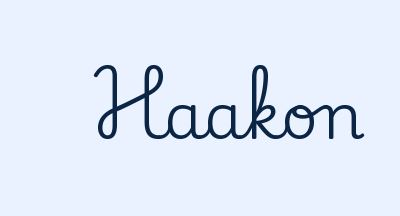
The image shows 64 px serif type, upright; set normal letter spacing, not underlined; low stroke contrast and a small x-height.
